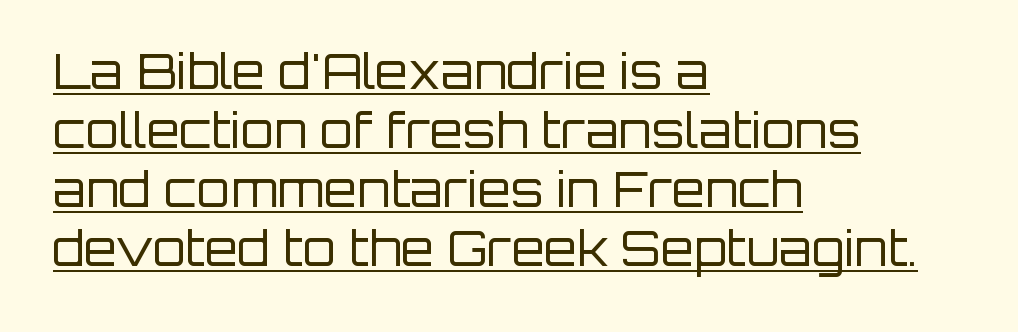
{"serif": "no", "italic": "no", "bold": "no", "weight": "regular", "width": "normal", "stroke_contrast": "low", "x_height": "large", "monospaced": "no", "underline": "yes", "align": "left", "line_spacing_ratio": 1.23, "letter_spacing": "normal", "letter_spacing_em": 0.0, "glyph_px": 48}
